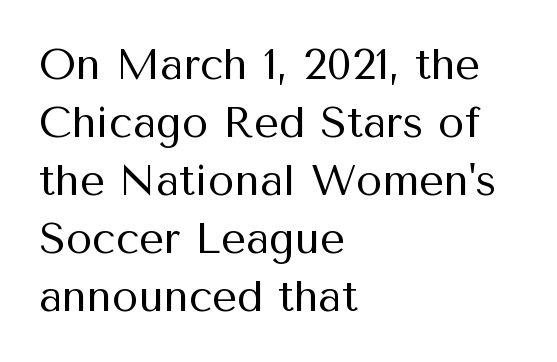
Character widths vary here, with narrow letters taking less room than wide ones. Bold? No — there's no thickening of the strokes. When letters stand straight like this, we call the style roman or upright. This rendering features lettering with no underline.
